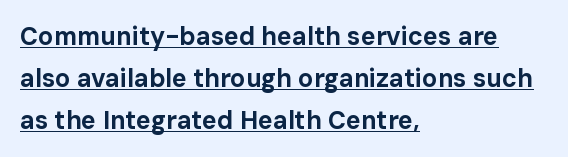
Every word sits above its own underline. These lines keep a tight, regular rhythm from letter to letter. Is the type bold? Yes — the strokes are clearly thick and heavy. Tall strokes in this sample are plumb rather than angled. The passage is arranged the way most books set body copy — flush left. Line spacing here is normal.
